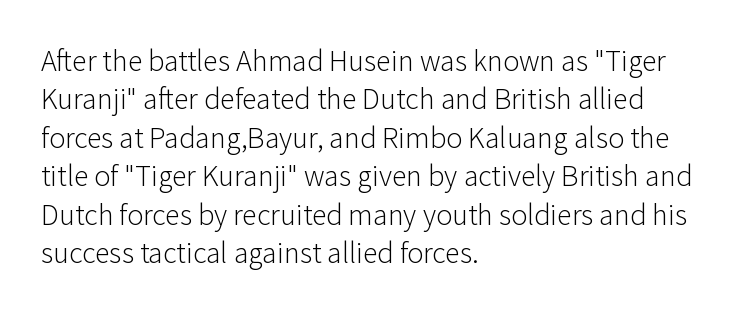
The image shows 30 px light sans-serif type, upright; set left-aligned, normal line spacing (1.28x), normal letter spacing, not underlined; low stroke contrast and a medium x-height.
